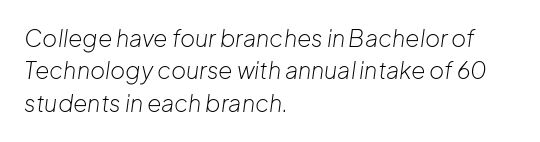
Q: Is the text bold? A: No.
Q: Is the text italic (slanted)? A: Yes, it leans right by about 8 degrees.
Q: Is the text underlined? A: No.
Q: How is the paragraph aligned? A: Left-aligned.
Q: Is the spacing between letters normal or unusually wide? A: Normal.
Q: Is the spacing between lines tight, normal or loose? A: Normal.
